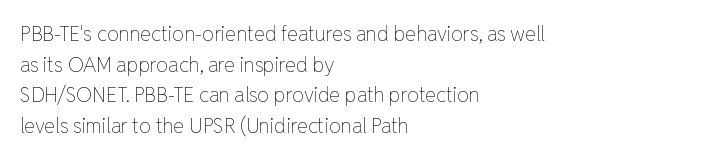
The image shows 20 px text type, upright; set left-aligned, normal line spacing (1.53x), normal letter spacing, not underlined.
